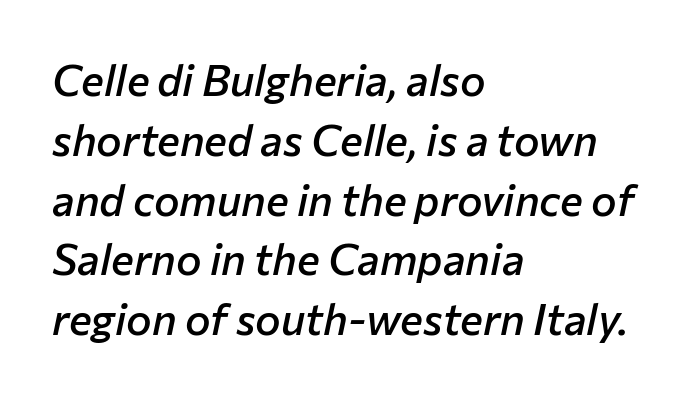
The image shows 43 px semibold type, italic (leaning right); set left-aligned, normal line spacing (1.39x), normal letter spacing, not underlined; low stroke contrast and a medium x-height.
